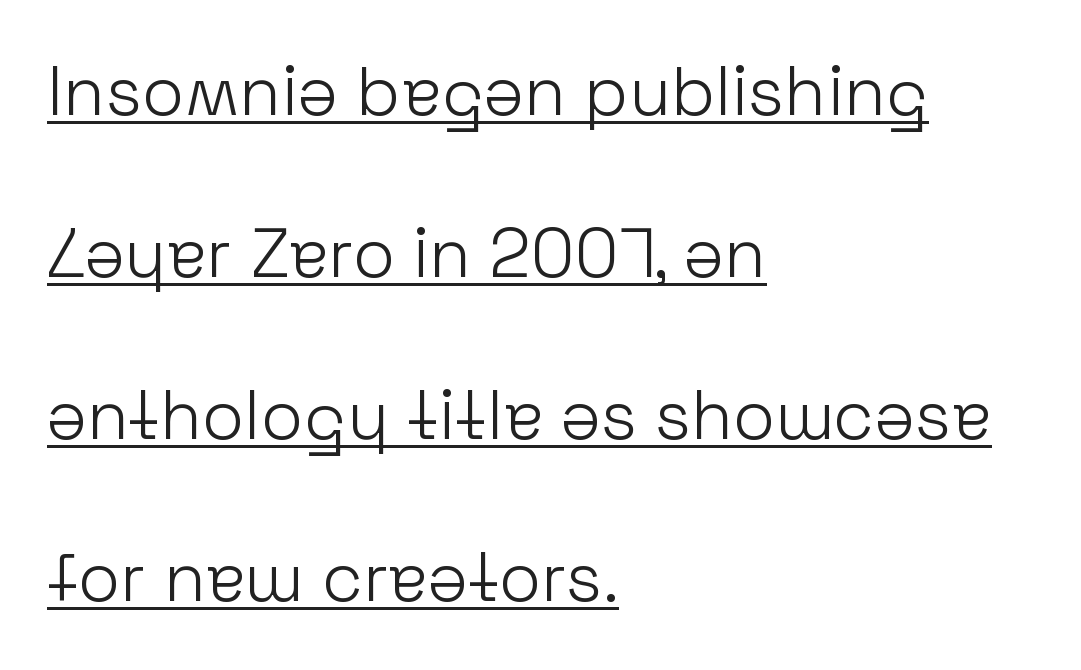
{"serif": "no", "italic": "no", "bold": "no", "weight": "light", "width": "normal", "stroke_contrast": "low", "x_height": "medium", "monospaced": "no", "underline": "yes", "align": "left", "line_spacing": "loose", "line_spacing_ratio": 2.35, "letter_spacing": "normal", "letter_spacing_em": 0.0, "glyph_px": 69}
